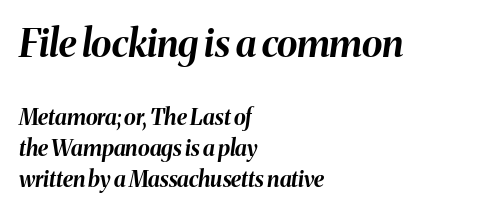
{"italic": "yes", "lean": "right", "slant_degrees": 8, "bold": "yes", "weight": "bold", "width": "normal", "stroke_contrast": "medium", "x_height": "medium", "monospaced": "no", "underline": "no", "align": "left", "line_spacing": "normal", "line_spacing_ratio": 1.41, "letter_spacing": "normal", "letter_spacing_em": 0.0, "larger_block": "first", "size_ratio": 1.73, "glyph_px": 38}
